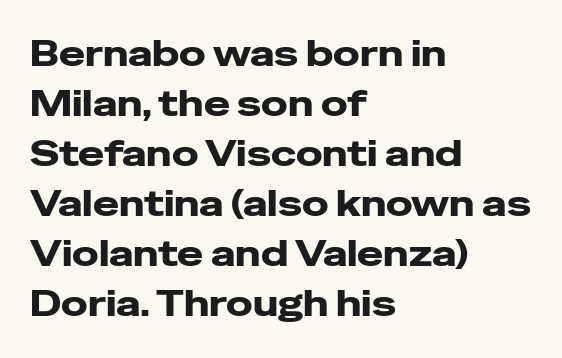
The image shows 35 px heavy, wide sans-serif type, upright; set left-aligned, normal line spacing (1.43x), normal letter spacing, not underlined; low stroke contrast and a medium x-height.
